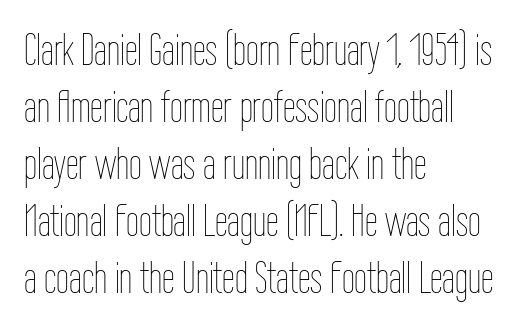
The image shows 46 px thin, condensed type, upright; set left-aligned, line spacing 1.24x, normal letter spacing, not underlined; low stroke contrast and a medium x-height.
